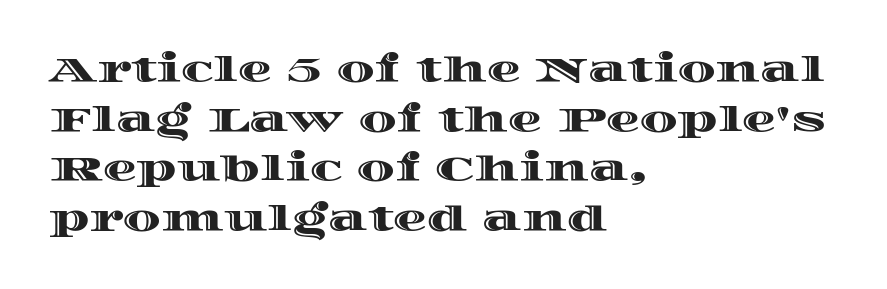
{"italic": "no", "width": "wide", "x_height": "large", "monospaced": "no", "underline": "no", "align": "left", "line_spacing": "normal", "line_spacing_ratio": 1.46, "letter_spacing": "normal", "letter_spacing_em": 0.0, "glyph_px": 34}
